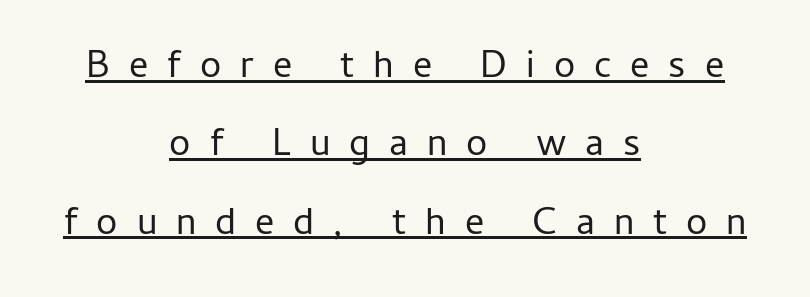
The image shows 38 px regular-weight sans-serif type, upright; set centered, loose line spacing (2.06x), unusually wide letter spacing (+0.5 em), underlined; low stroke contrast and a medium x-height.
